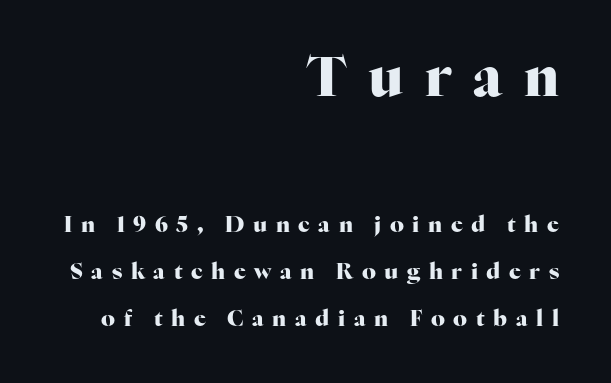
Q: Is the text bold? A: Yes.
Q: Is the text italic (slanted)? A: No, it is upright.
Q: Is the typeface a serif or a sans-serif typeface? A: Serif.
Q: Is the text underlined? A: No.
Q: How is the paragraph aligned? A: Right-aligned.
Q: Is the spacing between letters normal or unusually wide? A: Unusually wide.
Q: Is the spacing between lines tight, normal or loose? A: Loose.
Q: Which block of text is set in a larger size, the first (top) or the second (bottom)? A: The first (top) one.
Q: Width (condensed, normal, or wide)? A: Normal.
Q: Stroke contrast? A: High.
Q: x-height? A: Medium.
Q: Monospaced? A: No.
